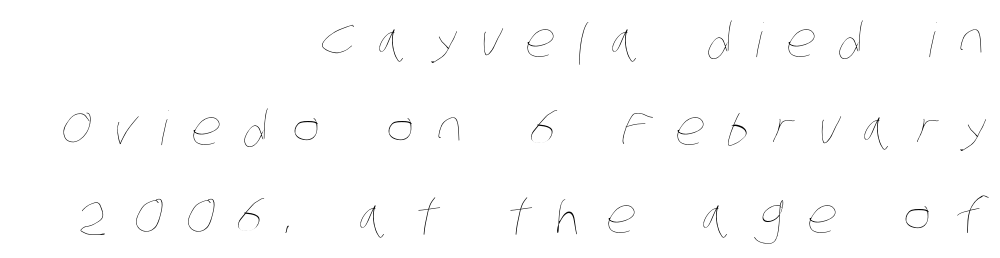
The space beneath each line is pristine and unruled. Compared with a flush-left layout, this one pins lines to the opposite, right side. The letterforms stand isolated, each surrounded by extra space. Spacing verdict: proportional, widths tailored to each character. Unbolded letterforms with no extra heft.
